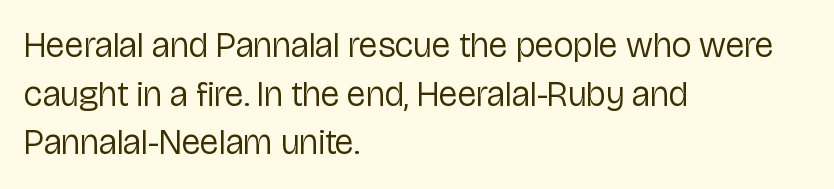
{"serif": "no", "italic": "no", "bold": "no", "weight": "regular", "width": "normal", "stroke_contrast": "low", "x_height": "medium", "monospaced": "no", "underline": "no", "align": "left", "line_spacing": "normal", "line_spacing_ratio": 1.39, "letter_spacing": "normal", "letter_spacing_em": 0.0, "glyph_px": 35}
